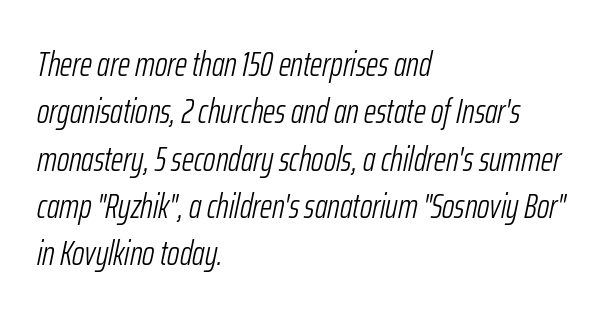
Q: Is the text bold? A: No.
Q: Is the text italic (slanted)? A: Yes, it leans right by about 12 degrees.
Q: Is the text underlined? A: No.
Q: How is the paragraph aligned? A: Left-aligned.
Q: Is the spacing between letters normal or unusually wide? A: Normal.
Q: Is the spacing between lines tight, normal or loose? A: Normal.
Q: Width (condensed, normal, or wide)? A: Condensed.
Q: Stroke contrast? A: Low.
Q: x-height? A: Medium.
Q: Monospaced? A: No.
